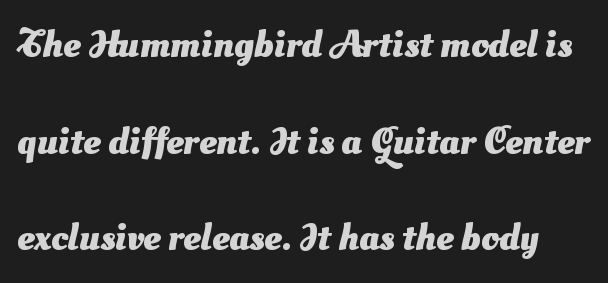
The image shows 39 px heavy sans-serif type; set loose line spacing (2.48x), normal letter spacing, not underlined; medium stroke contrast and a small x-height.
